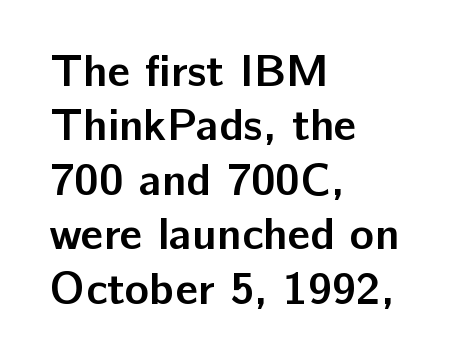
Q: Is the text bold? A: Yes.
Q: Is the text italic (slanted)? A: No, it is upright.
Q: Is the typeface a serif or a sans-serif typeface? A: Sans-serif.
Q: Is the text underlined? A: No.
Q: How is the paragraph aligned? A: Left-aligned.
Q: Is the spacing between letters normal or unusually wide? A: Normal.
Q: Width (condensed, normal, or wide)? A: Normal.
Q: Stroke contrast? A: Low.
Q: x-height? A: Medium.
Q: Monospaced? A: No.
